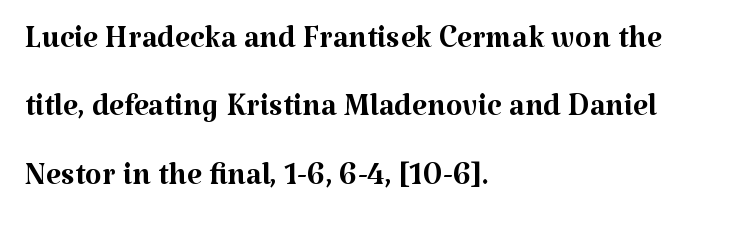
{"serif": "yes", "italic": "no", "bold": "no", "weight": "regular", "width": "normal", "stroke_contrast": "medium", "x_height": "medium", "monospaced": "no", "underline": "no", "align": "left", "line_spacing": "normal", "line_spacing_ratio": 1.59, "letter_spacing": "normal", "letter_spacing_em": 0.0, "glyph_px": 43}
